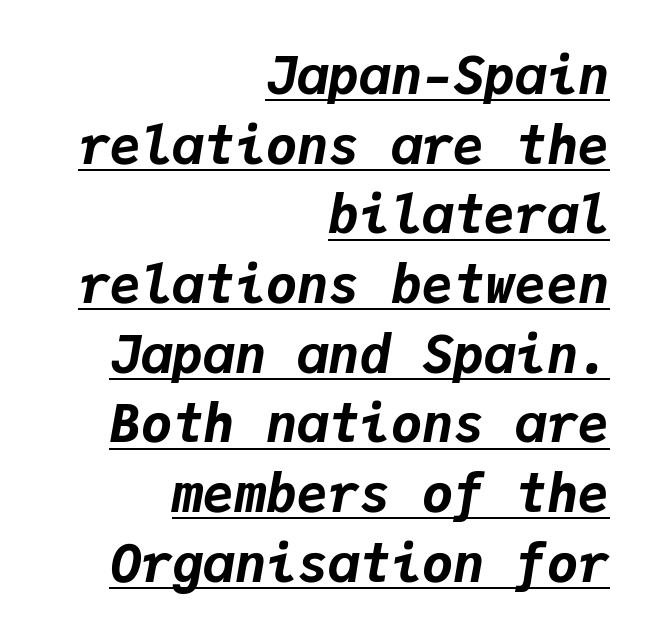
Q: Is the text bold? A: Yes.
Q: Is the text italic (slanted)? A: Yes, it leans right by about 9 degrees.
Q: Is the text underlined? A: Yes.
Q: How is the paragraph aligned? A: Right-aligned.
Q: Is the spacing between letters normal or unusually wide? A: Normal.
Q: Is the spacing between lines tight, normal or loose? A: Normal.
Q: Width (condensed, normal, or wide)? A: Normal.
Q: Stroke contrast? A: Low.
Q: x-height? A: Medium.
Q: Monospaced? A: Yes.
